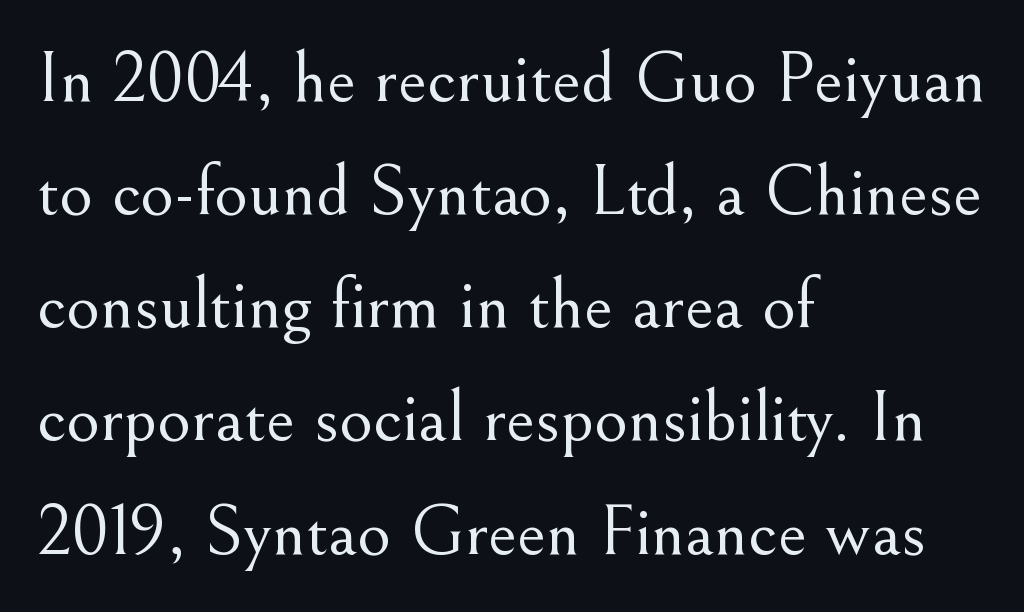
The image shows 73 px light serif type, upright; set left-aligned, normal line spacing (1.55x), normal letter spacing, not underlined; medium stroke contrast and a small x-height.
